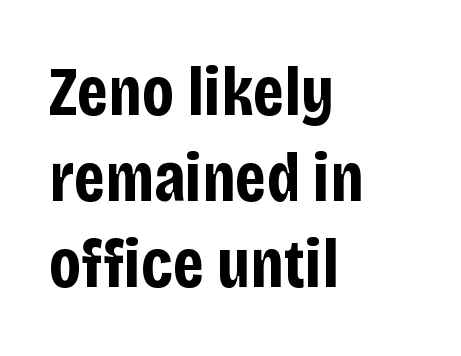
The image shows 70 px bold, condensed sans-serif type, upright; set left-aligned, line spacing 1.23x, normal letter spacing, not underlined; low stroke contrast and a large x-height.
